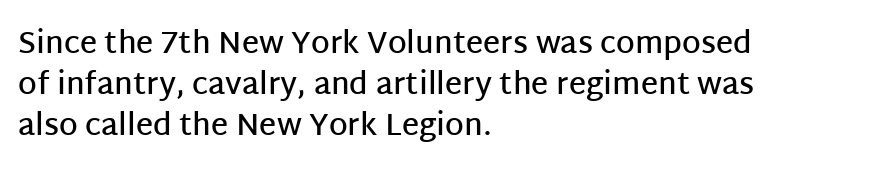
The designer went with a sans here, leaving each stem footless. When letters stand straight like this, we call the style roman or upright. Each glyph is drawn with semibold strokes, heavier than normal yet not fully bold. Notice how the passage keeps a crisp vertical edge on the left only. The passage shown stacks its lines at a standard gap.
